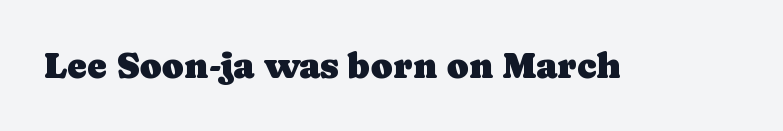
{"serif": "yes", "italic": "no", "width": "normal", "stroke_contrast": "low", "x_height": "medium", "monospaced": "no", "underline": "no", "letter_spacing": "normal", "letter_spacing_em": 0.0, "glyph_px": 37}
